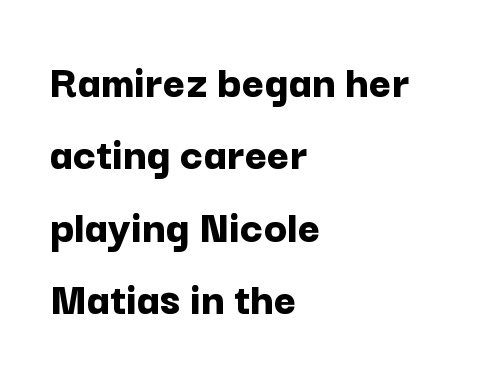
Does the type have serifs? No, each stem ends abruptly. The ragged edge is on the right, which tells us the setting is flush left. The font's upright variant was chosen for this text. This sample has the flowing, uneven cadence of proportional lettering. Check the space under the baseline: it is left empty.
